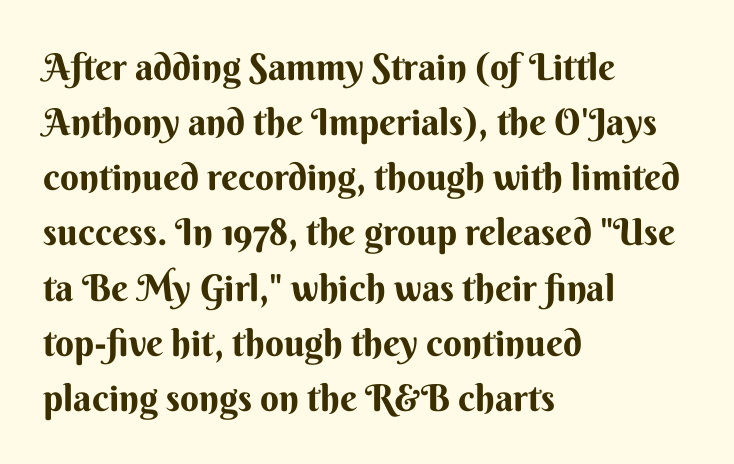
The image shows 37 px bold sans-serif type, upright; set left-aligned, normal line spacing (1.49x), normal letter spacing, not underlined; medium stroke contrast and a small x-height.
